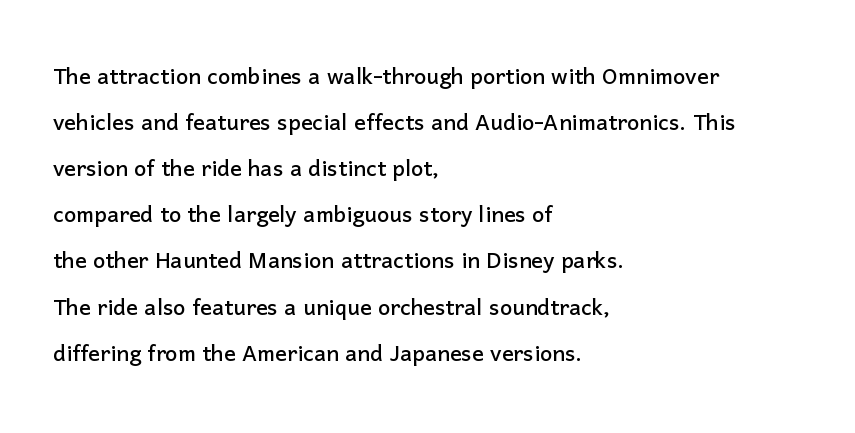
The image shows 29 px sans-serif type, upright; set left-aligned, normal line spacing (1.59x), normal letter spacing, not underlined; low stroke contrast and a medium x-height.
